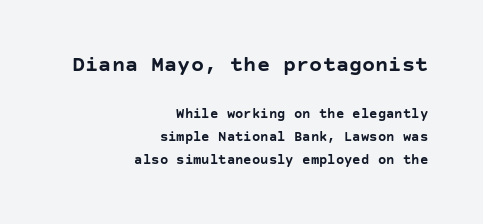
{"italic": "no", "bold": "yes", "underline": "no", "align": "right", "line_spacing": "normal", "line_spacing_ratio": 1.62, "letter_spacing": "normal", "letter_spacing_em": 0.0, "larger_block": "first", "size_ratio": 1.57, "glyph_px": 22}
